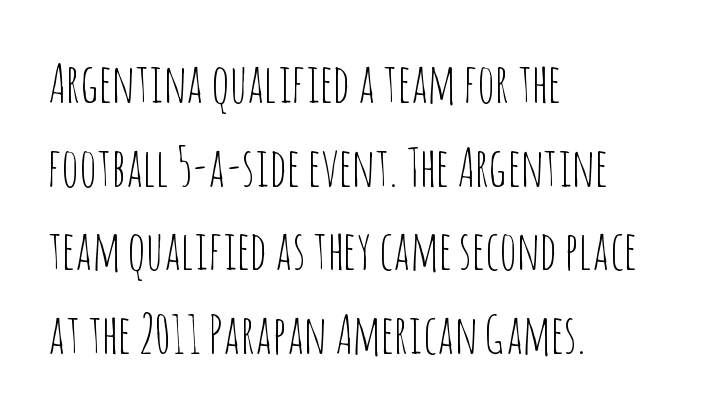
The image shows 54 px thin, condensed sans-serif type, upright; set left-aligned, normal line spacing (1.55x), normal letter spacing, not underlined; low stroke contrast and a large x-height.
